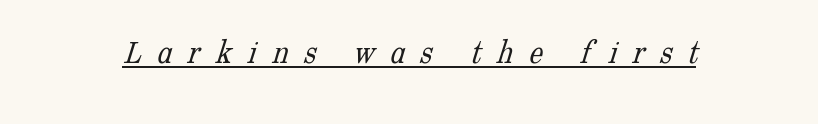
The image shows 34 px light serif type; set unusually wide letter spacing (+0.45 em), underlined; low stroke contrast and a medium x-height.
